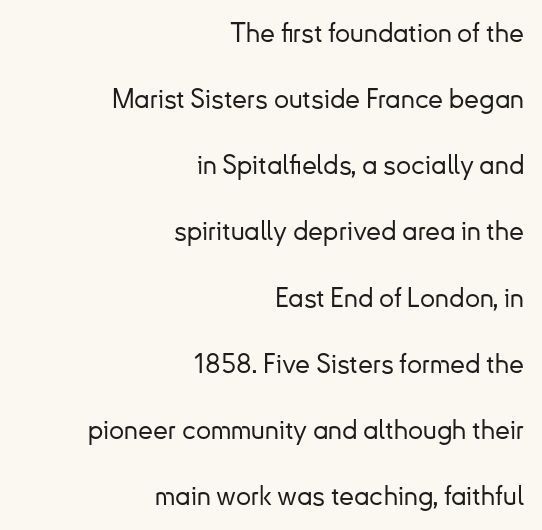
Honestly, the rows look like they've been pulled way apart. Anything drawn beneath the words? Only blank space. This is roman type, the default non-slanted kind. The compositor pushed each line to the right boundary. Does extra space separate the letters? No, they use regular spacing.
